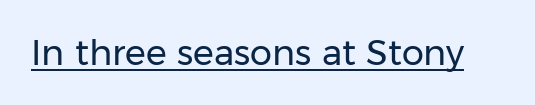
Q: Is the text bold? A: No.
Q: Is the text italic (slanted)? A: No, it is upright.
Q: Is the typeface a serif or a sans-serif typeface? A: Sans-serif.
Q: Is the text underlined? A: Yes.
Q: Is the spacing between letters normal or unusually wide? A: Normal.
Q: Width (condensed, normal, or wide)? A: Normal.
Q: Stroke contrast? A: Low.
Q: x-height? A: Medium.
Q: Monospaced? A: No.
